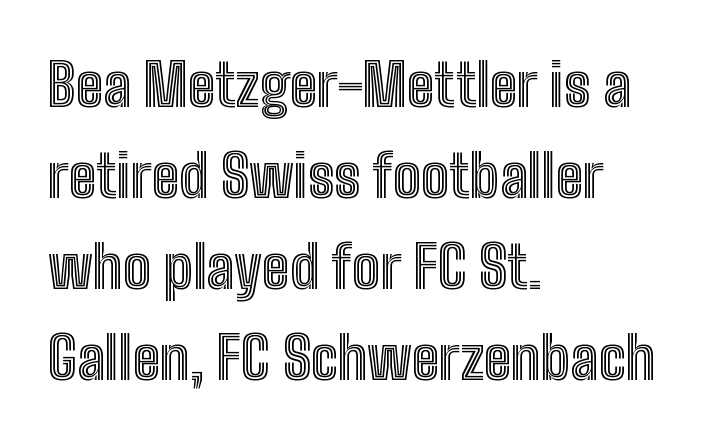
Q: Is the text italic (slanted)? A: No, it is upright.
Q: Is the text underlined? A: No.
Q: How is the paragraph aligned? A: Left-aligned.
Q: Is the spacing between letters normal or unusually wide? A: Normal.
Q: Is the spacing between lines tight, normal or loose? A: Normal.
Q: Width (condensed, normal, or wide)? A: Condensed.
Q: x-height? A: Medium.
Q: Monospaced? A: No.
